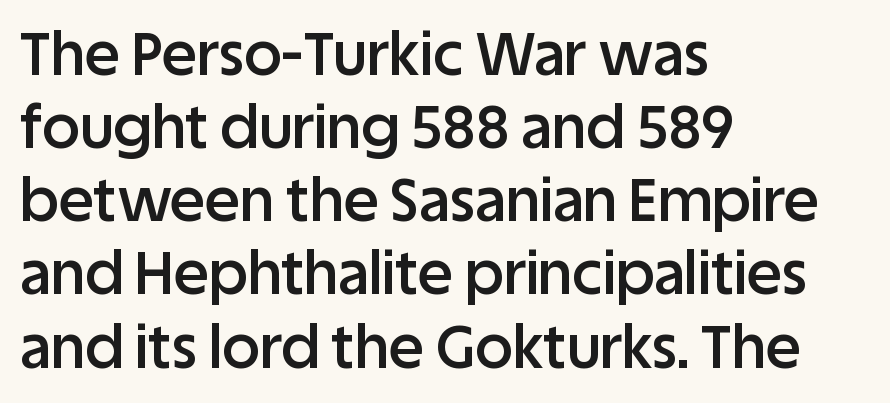
Line starts are locked; line ends wander. Short note: letters normally spaced. Type without underlining. You could not count columns in this text — the font is proportionally spaced.
